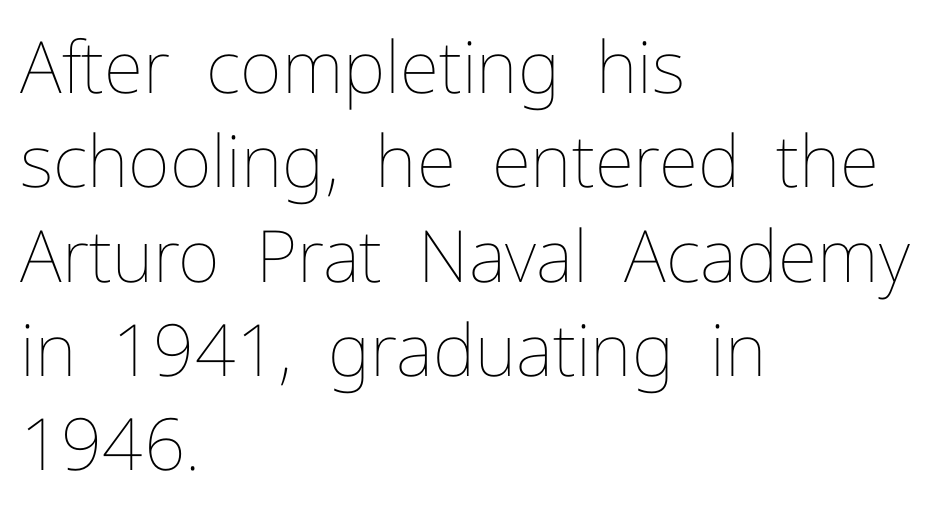
A light-to-regular cut is what we see here. Regular leading. The baseline area is clear. A roman cut, with each character standing at attention. The rendering anchors every line to the left-hand side.
